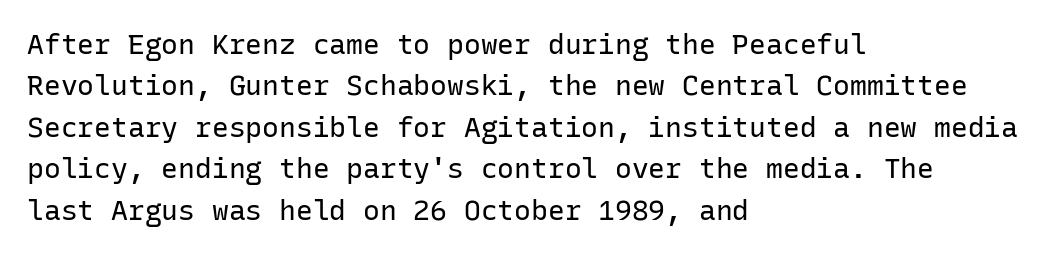
Look at the bottom of the vertical strokes: they stop flat, with no serifs. All the whitespace from short lines collects on the right. Observe the ordinary spacing: letters are neighbours, not strangers. Check the space under the baseline: it is left empty.
